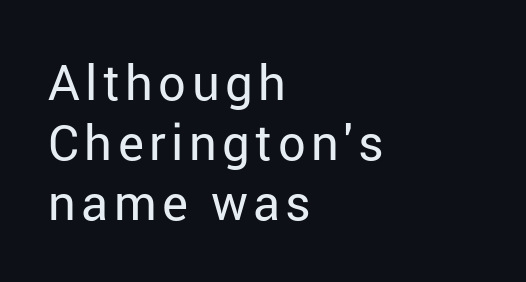
The image shows 49 px regular-weight sans-serif type, upright; set left-aligned, line spacing 1.22x, not underlined; low stroke contrast and a medium x-height.
